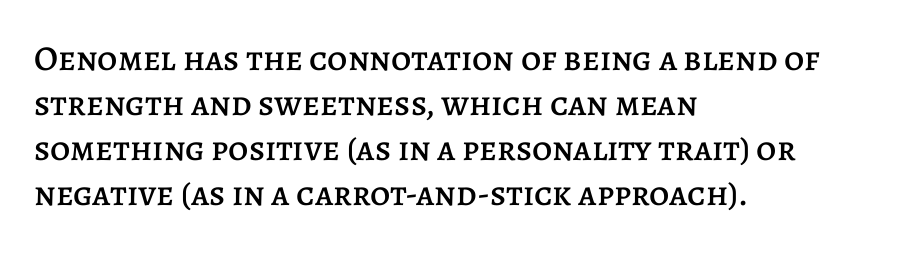
This sample keeps an unexceptional amount of space between lines. Casual observation: everything's shoved over to the left. Nothing unusual about the tracking: characters are spaced as the font intends. Does the lettering tilt? It doesn't — this is upright.
